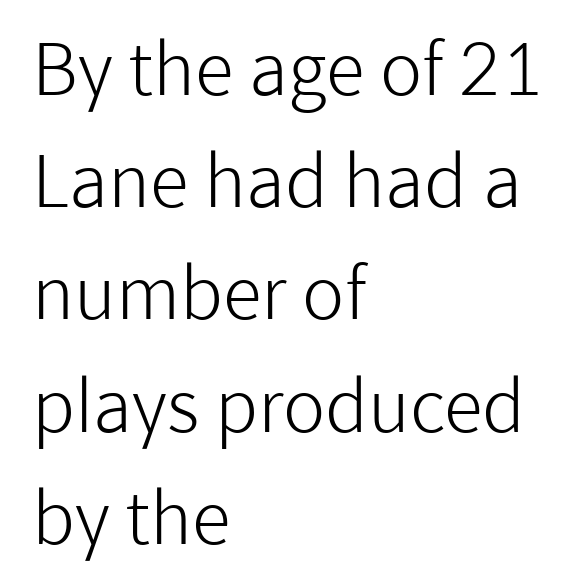
The image shows 71 px light sans-serif type, upright; set left-aligned, normal line spacing (1.58x), normal letter spacing, not underlined; low stroke contrast and a medium x-height.
